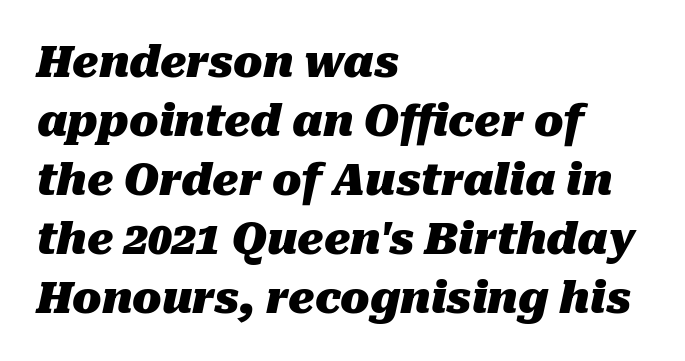
{"italic": "yes", "lean": "right", "slant_degrees": 10, "bold": "yes", "weight": "heavy", "width": "normal", "stroke_contrast": "medium", "x_height": "medium", "monospaced": "no", "underline": "no", "align": "left", "line_spacing": "normal", "line_spacing_ratio": 1.37, "letter_spacing": "normal", "letter_spacing_em": 0.0, "glyph_px": 43}
